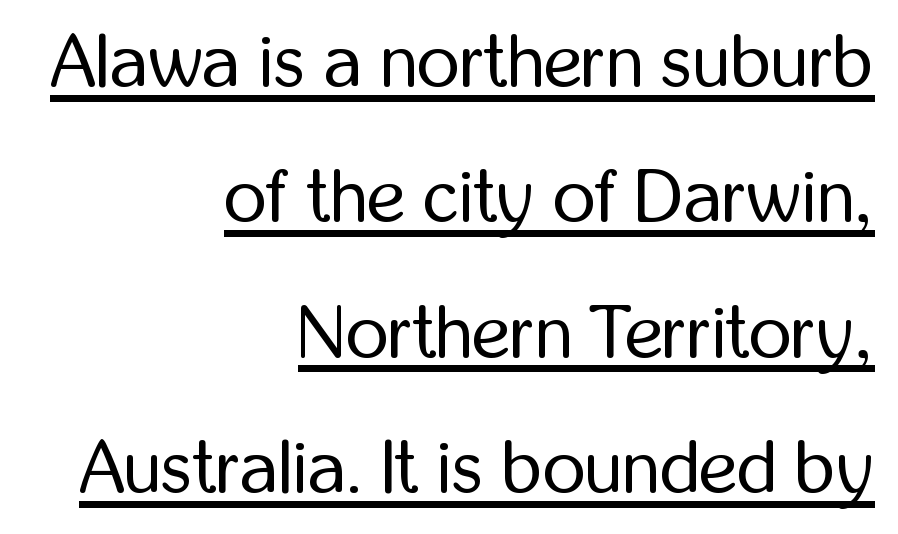
{"serif": "no", "italic": "no", "bold": "no", "weight": "regular", "width": "condensed", "stroke_contrast": "low", "x_height": "medium", "monospaced": "no", "underline": "yes", "align": "right", "line_spacing_ratio": 1.83, "letter_spacing": "normal", "letter_spacing_em": 0.0, "glyph_px": 74}
